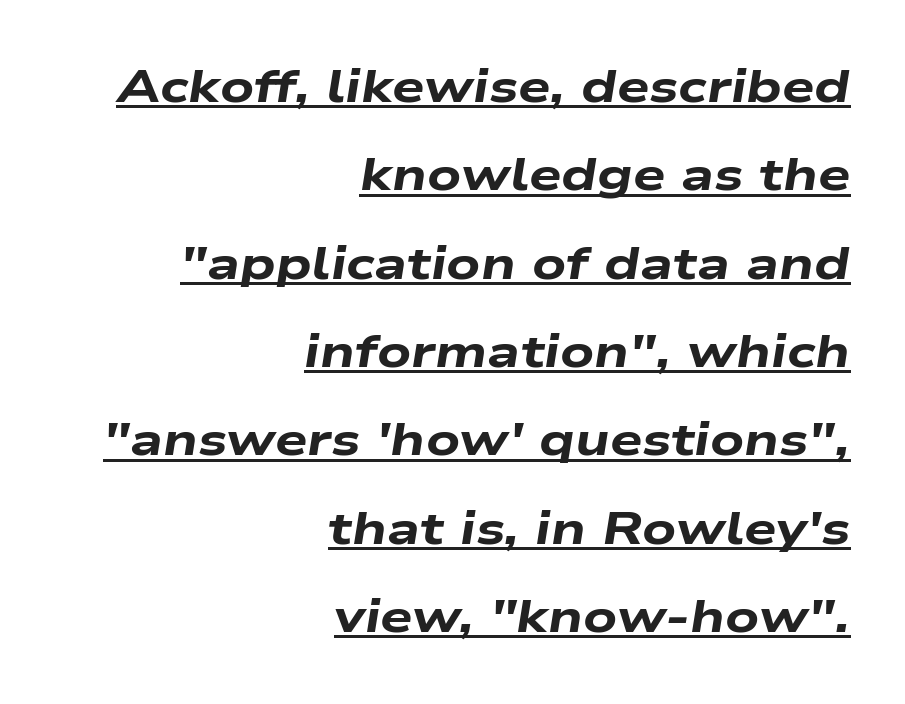
Each letter keeps its own natural width here, so spacing adapts to shape. The typesetter chose a ragged-left arrangement here. Is the letter spacing exaggerated? No — it looks like the ordinary default. A typesetter would mark this as italic. Underline: present. Weight check: bold — yes, fully.
